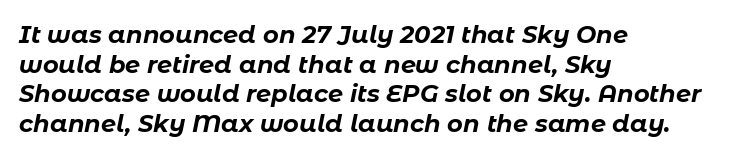
{"italic": "yes", "lean": "right", "slant_degrees": 11, "bold": "yes", "underline": "no", "align": "left", "line_spacing_ratio": 1.23, "letter_spacing": "normal", "letter_spacing_em": 0.0, "glyph_px": 24}
